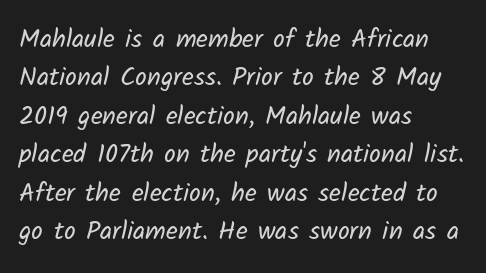
Q: Is the text bold? A: No.
Q: Is the text underlined? A: No.
Q: How is the paragraph aligned? A: Left-aligned.
Q: Is the spacing between letters normal or unusually wide? A: Normal.
Q: Is the spacing between lines tight, normal or loose? A: Normal.
